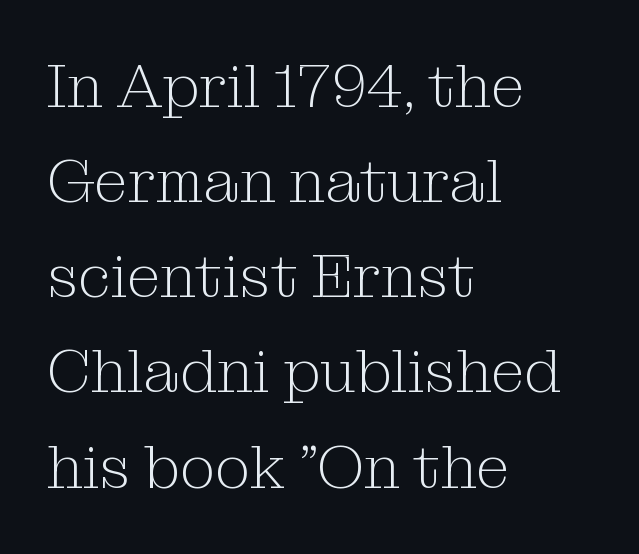
The image shows 61 px light serif type, upright; set left-aligned, normal line spacing (1.56x), normal letter spacing, not underlined; medium stroke contrast and a medium x-height.
